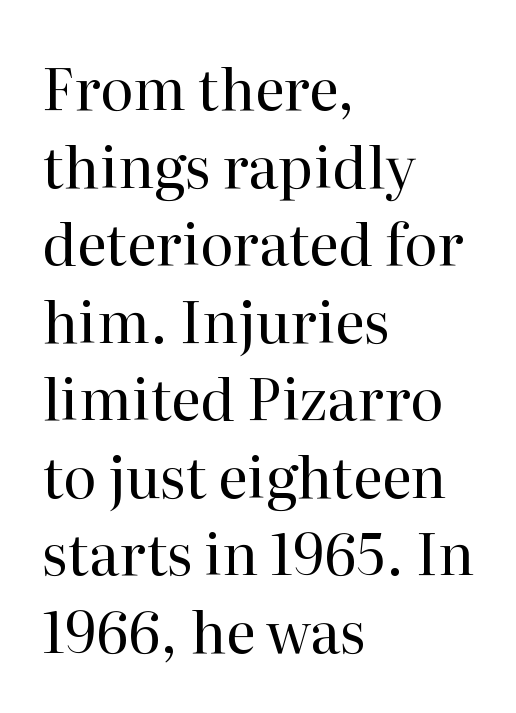
Italic? Not at all — the glyphs are vertical. The glyphs are unaccompanied by any horizontal stroke below them. The rendering anchors every line to the left-hand side. Vertical stems look standard width or narrower in stroke. Looks like regular typesetting: each glyph gets only the width it needs.
